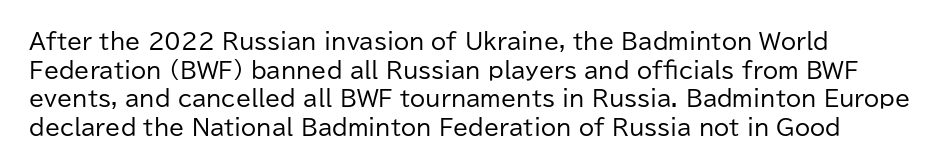
{"italic": "no", "bold": "no", "underline": "no", "align": "left", "line_spacing": "normal", "line_spacing_ratio": 1.3, "letter_spacing": "normal", "letter_spacing_em": 0.0, "glyph_px": 22}
